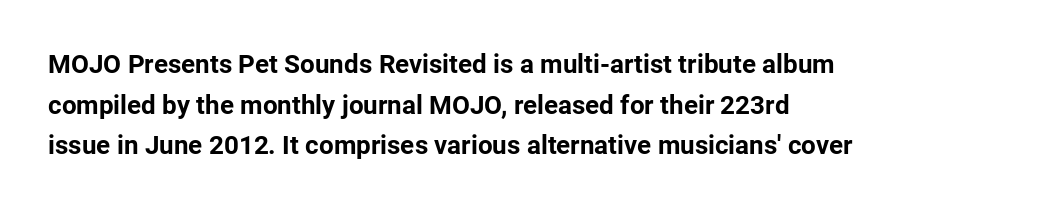
The image shows 26 px bold type, upright; set left-aligned, normal line spacing (1.56x), normal letter spacing, not underlined.
